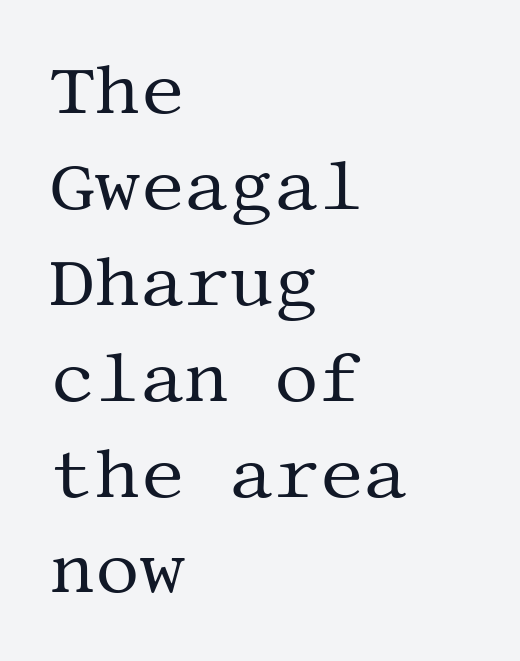
{"serif": "yes", "italic": "no", "bold": "no", "weight": "regular", "width": "normal", "stroke_contrast": "medium", "x_height": "large", "underline": "no", "align": "left", "line_spacing": "normal", "line_spacing_ratio": 1.37, "letter_spacing": "normal", "letter_spacing_em": 0.0, "glyph_px": 70}
